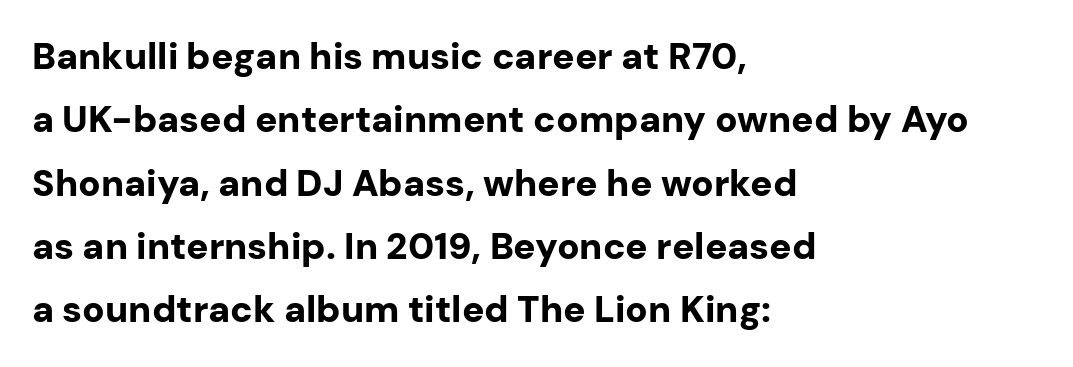
{"serif": "no", "italic": "no", "bold": "yes", "weight": "bold", "width": "normal", "stroke_contrast": "low", "x_height": "medium", "monospaced": "no", "underline": "no", "align": "left", "line_spacing_ratio": 1.71, "letter_spacing": "normal", "letter_spacing_em": 0.0, "glyph_px": 37}
